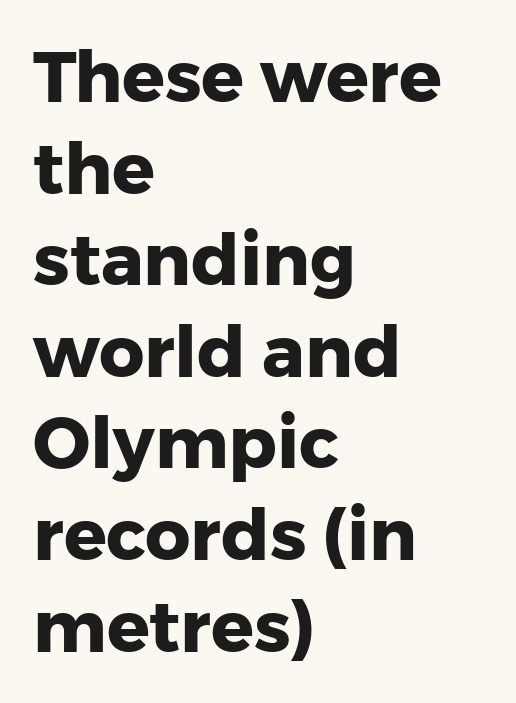
Q: Is the text bold? A: Yes.
Q: Is the text italic (slanted)? A: No, it is upright.
Q: Is the typeface a serif or a sans-serif typeface? A: Sans-serif.
Q: Is the text underlined? A: No.
Q: How is the paragraph aligned? A: Left-aligned.
Q: Is the spacing between letters normal or unusually wide? A: Normal.
Q: Is the spacing between lines tight, normal or loose? A: Normal.
Q: Width (condensed, normal, or wide)? A: Normal.
Q: Stroke contrast? A: Low.
Q: x-height? A: Medium.
Q: Monospaced? A: No.
